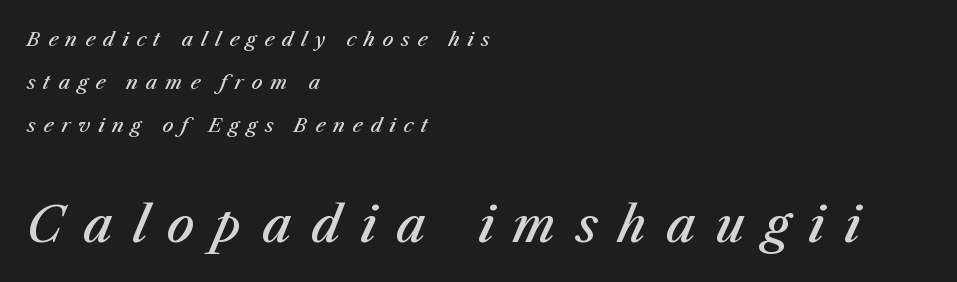
The image shows 48 px semibold type, italic (leaning right); set left-aligned, loose line spacing (2.27x), unusually wide letter spacing (+0.41 em), not underlined; the second (bottom) block is 2.53x larger; medium stroke contrast and a medium x-height.
